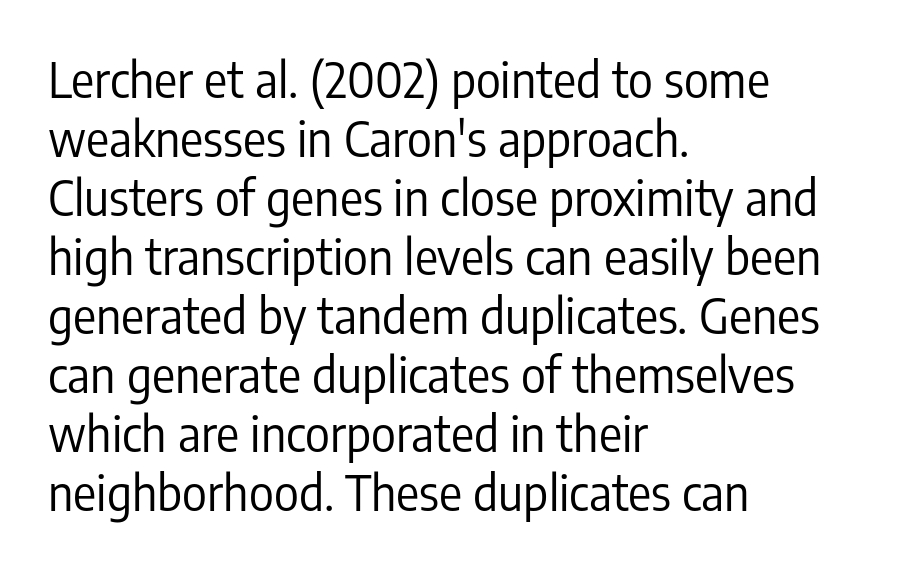
Q: Is the text bold? A: No.
Q: Is the text italic (slanted)? A: No, it is upright.
Q: Is the typeface a serif or a sans-serif typeface? A: Sans-serif.
Q: Is the text underlined? A: No.
Q: How is the paragraph aligned? A: Left-aligned.
Q: Is the spacing between letters normal or unusually wide? A: Normal.
Q: Width (condensed, normal, or wide)? A: Condensed.
Q: Stroke contrast? A: Low.
Q: x-height? A: Medium.
Q: Monospaced? A: No.
